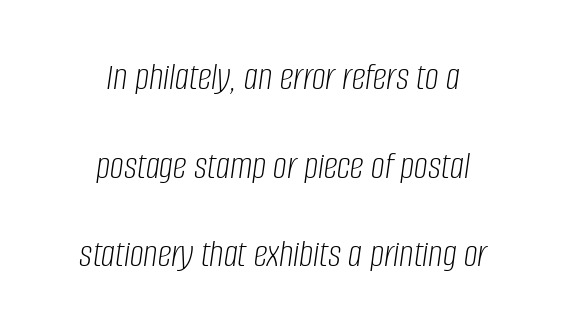
Q: Is the text bold? A: No.
Q: Is the text italic (slanted)? A: Yes, it leans right by about 8 degrees.
Q: Is the text underlined? A: No.
Q: How is the paragraph aligned? A: Centered.
Q: Is the spacing between letters normal or unusually wide? A: Normal.
Q: Is the spacing between lines tight, normal or loose? A: Loose.
Q: Width (condensed, normal, or wide)? A: Condensed.
Q: Stroke contrast? A: Low.
Q: x-height? A: Large.
Q: Monospaced? A: No.
